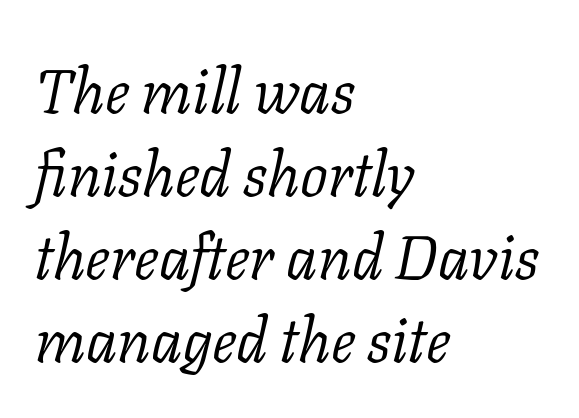
The rendering uses natural spacing where letterforms have individual widths. Does the lettering tilt? It does — this is italic. Standard letterfit; no display-style spreading of the glyphs. Weight: regular or lighter. Notice how descenders clear the ascenders below comfortably — that's standard leading. The designer went with a serif here, giving each stem small feet.
